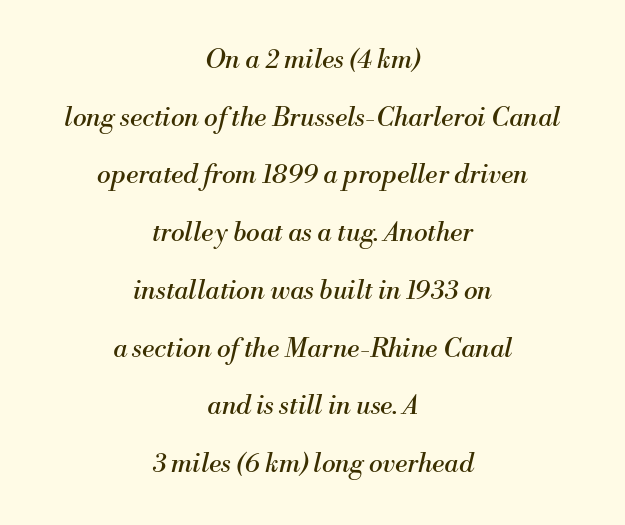
The letterforms sit shoulder to shoulder at normal distance. Quick note: underline off. Heft: none added — not bold. Notice how the passage keeps no hard edge, just a central spine. Interline gaps are noticeably wide in this sample. A typesetter would mark this as italic.
